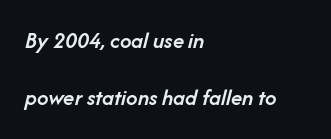
{"italic": "yes", "lean": "right", "slant_degrees": 14, "bold": "semi", "underline": "no", "align": "left", "line_spacing": "loose", "line_spacing_ratio": 2.48, "letter_spacing": "normal", "letter_spacing_em": 0.0, "glyph_px": 23}
